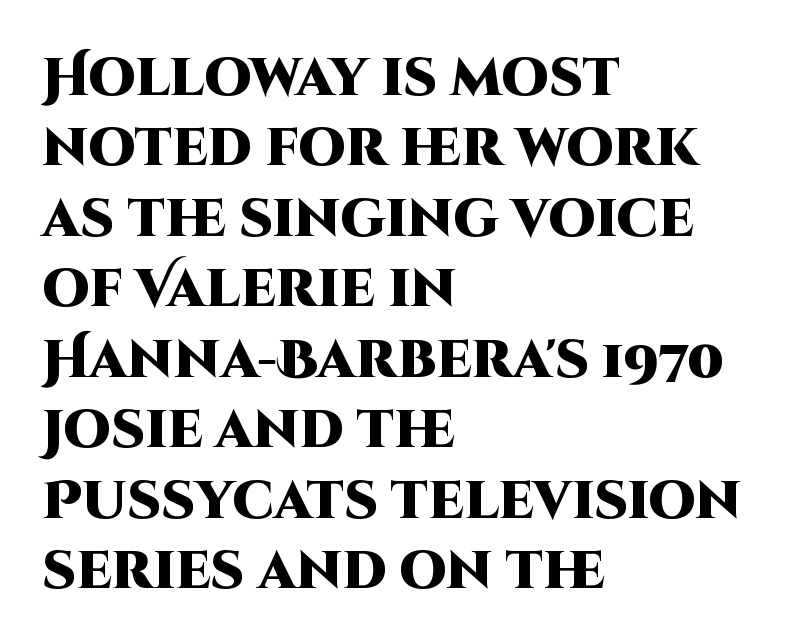
{"serif": "no", "italic": "no", "bold": "yes", "weight": "heavy", "width": "normal", "stroke_contrast": "high", "x_height": "large", "monospaced": "no", "underline": "no", "align": "left", "line_spacing": "normal", "line_spacing_ratio": 1.33, "letter_spacing": "normal", "letter_spacing_em": 0.0, "glyph_px": 53}
